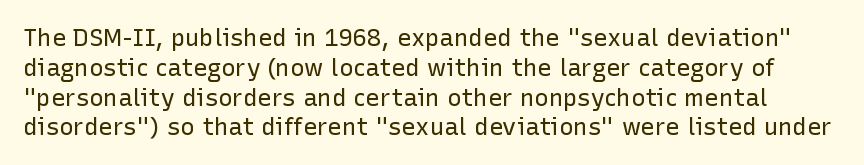
{"italic": "no", "bold": "no", "underline": "no", "line_spacing_ratio": 1.24, "letter_spacing": "normal", "letter_spacing_em": 0.0, "glyph_px": 24}
